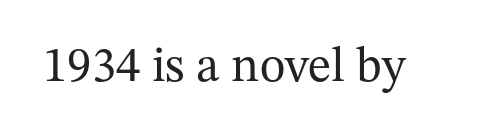
{"serif": "yes", "italic": "no", "bold": "no", "weight": "regular", "width": "normal", "stroke_contrast": "medium", "x_height": "medium", "monospaced": "no", "underline": "no", "letter_spacing": "normal", "letter_spacing_em": 0.0, "glyph_px": 49}
